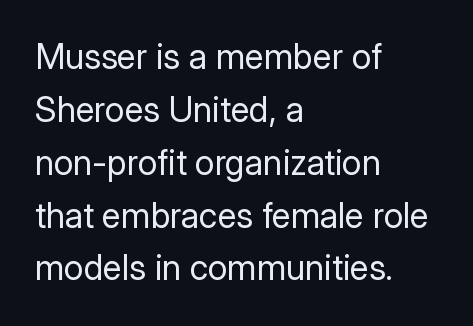
Q: Is the text bold? A: No.
Q: Is the text italic (slanted)? A: No, it is upright.
Q: Is the typeface a serif or a sans-serif typeface? A: Sans-serif.
Q: Is the text underlined? A: No.
Q: How is the paragraph aligned? A: Left-aligned.
Q: Is the spacing between letters normal or unusually wide? A: Normal.
Q: Is the spacing between lines tight, normal or loose? A: Normal.
Q: Width (condensed, normal, or wide)? A: Normal.
Q: Stroke contrast? A: Low.
Q: x-height? A: Medium.
Q: Monospaced? A: No.
